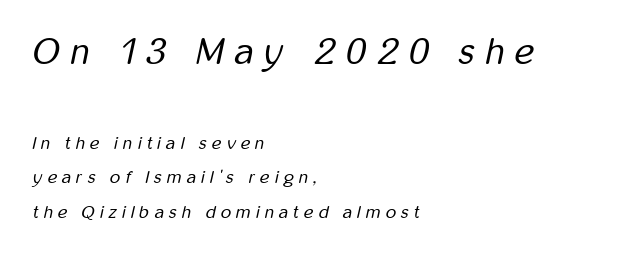
{"italic": "yes", "lean": "right", "slant_degrees": 12, "bold": "no", "weight": "regular", "width": "condensed", "stroke_contrast": "low", "x_height": "medium", "monospaced": "no", "underline": "no", "align": "left", "line_spacing": "loose", "line_spacing_ratio": 1.92, "letter_spacing": "wide", "letter_spacing_em": 0.29, "larger_block": "first", "size_ratio": 2.06, "glyph_px": 37}
